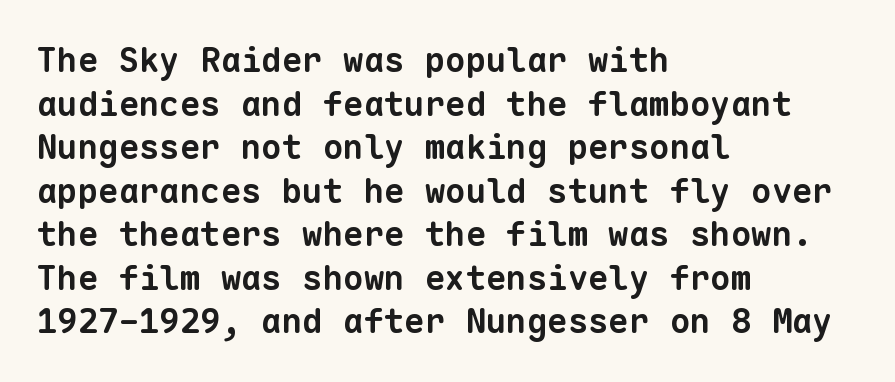
Unlike a traditional serif, this face leaves its strokes unadorned. Tracking value appears to be zero — textbook default spacing. This sample has the even, mechanical cadence of fixed-width lettering. Heavy-handed strokes throughout: this text is bold. Vertical spacing — default. Is the block centered? No — it sits flush against the left margin.
